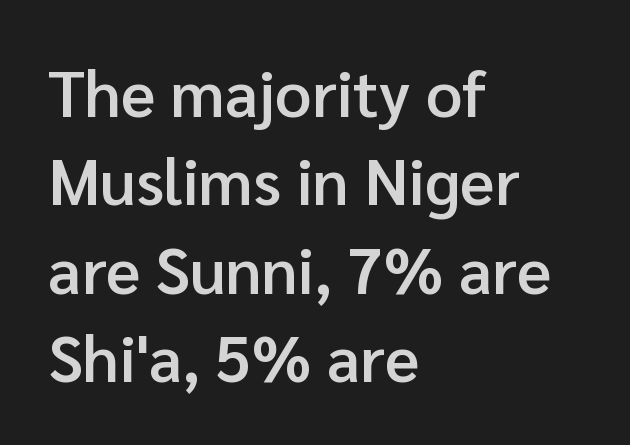
{"serif": "no", "italic": "no", "bold": "semi", "weight": "semibold", "width": "normal", "stroke_contrast": "low", "x_height": "medium", "monospaced": "no", "underline": "no", "align": "left", "line_spacing": "normal", "line_spacing_ratio": 1.38, "letter_spacing": "normal", "letter_spacing_em": 0.0, "glyph_px": 64}
